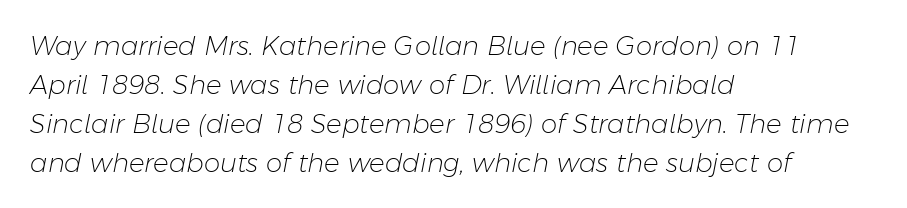
Observe the lean: these are italic letterforms. The foot of each line stays bare and open. Line starts are locked; line ends wander. Letter spacing: default. Leading: standard. Heaviness? Minimal to ordinary, like unemphasized prose.
